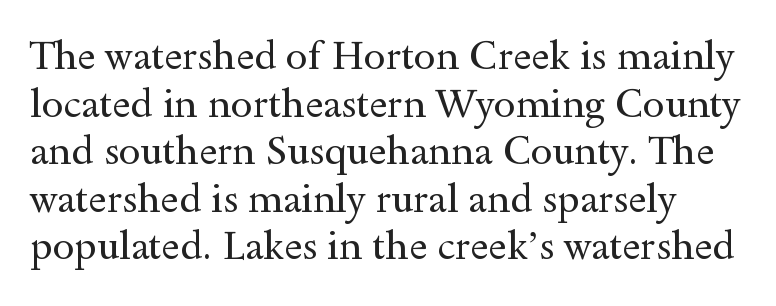
Q: Is the text bold? A: No.
Q: Is the text italic (slanted)? A: No, it is upright.
Q: Is the typeface a serif or a sans-serif typeface? A: Serif.
Q: Is the text underlined? A: No.
Q: Is the spacing between letters normal or unusually wide? A: Normal.
Q: Width (condensed, normal, or wide)? A: Wide.
Q: x-height? A: Small.
Q: Monospaced? A: No.
